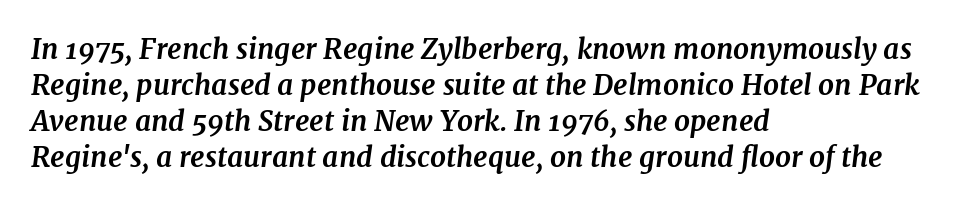
{"serif": "yes", "italic": "yes", "lean": "right", "slant_degrees": 7, "bold": "yes", "weight": "bold", "width": "normal", "stroke_contrast": "medium", "x_height": "medium", "monospaced": "no", "underline": "no", "align": "left", "line_spacing": "normal", "line_spacing_ratio": 1.28, "letter_spacing": "normal", "letter_spacing_em": 0.0, "glyph_px": 28}
